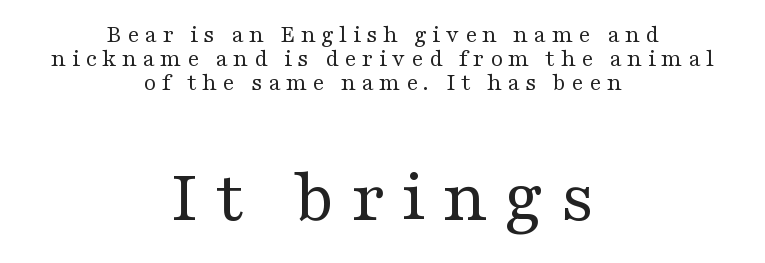
{"serif": "yes", "italic": "no", "bold": "no", "weight": "regular", "width": "wide", "stroke_contrast": "medium", "x_height": "medium", "monospaced": "no", "underline": "no", "align": "center", "line_spacing": "tight", "line_spacing_ratio": 0.96, "letter_spacing": "wide", "letter_spacing_em": 0.22, "larger_block": "second", "size_ratio": 3.04, "glyph_px": 76}
